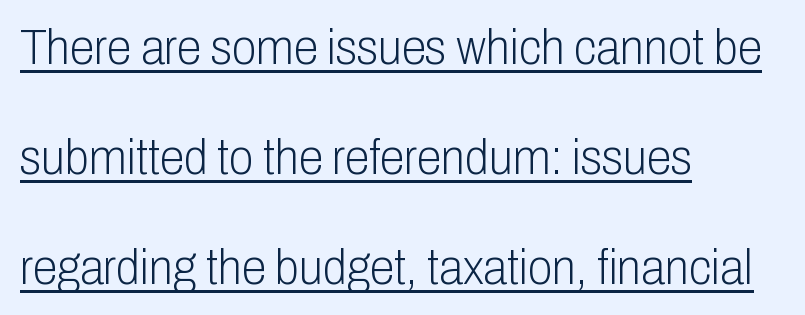
Q: Is the text bold? A: No.
Q: Is the text italic (slanted)? A: No, it is upright.
Q: Is the typeface a serif or a sans-serif typeface? A: Sans-serif.
Q: Is the text underlined? A: Yes.
Q: How is the paragraph aligned? A: Left-aligned.
Q: Is the spacing between letters normal or unusually wide? A: Normal.
Q: Is the spacing between lines tight, normal or loose? A: Loose.
Q: Width (condensed, normal, or wide)? A: Condensed.
Q: Stroke contrast? A: Low.
Q: x-height? A: Medium.
Q: Monospaced? A: No.
